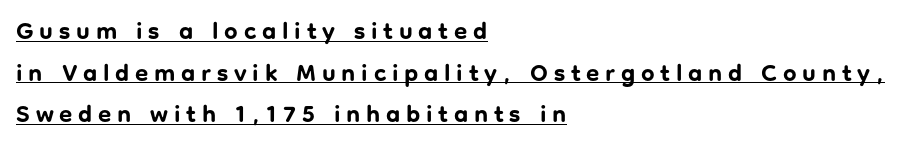
The image shows 24 px bold type, upright; set left-aligned, line spacing 1.73x, unusually wide letter spacing (+0.24 em), underlined.
